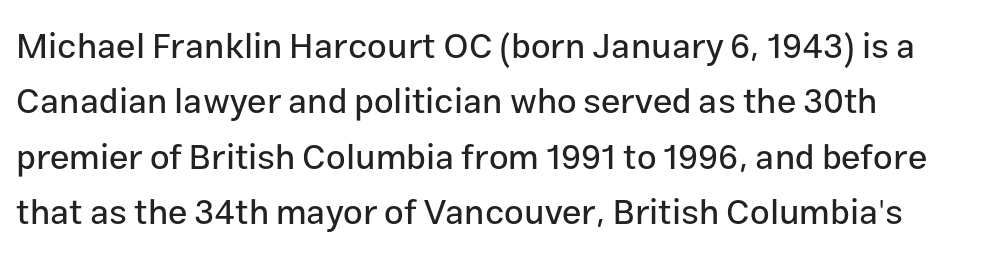
{"serif": "no", "italic": "no", "width": "normal", "stroke_contrast": "low", "x_height": "medium", "monospaced": "no", "underline": "no", "line_spacing": "normal", "line_spacing_ratio": 1.58, "letter_spacing": "normal", "letter_spacing_em": 0.0, "glyph_px": 35}
